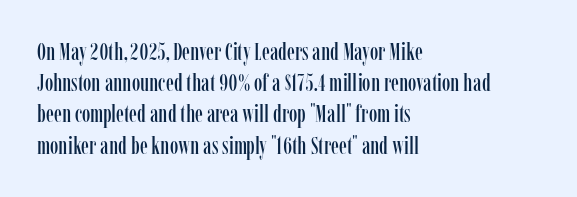
Does the copy run flush right? No — it runs flush left. The font's upright variant was chosen for this text. Descender tails drop into unmarked territory. Reading down the column, the eye jumps a familiar distance to each next line.
